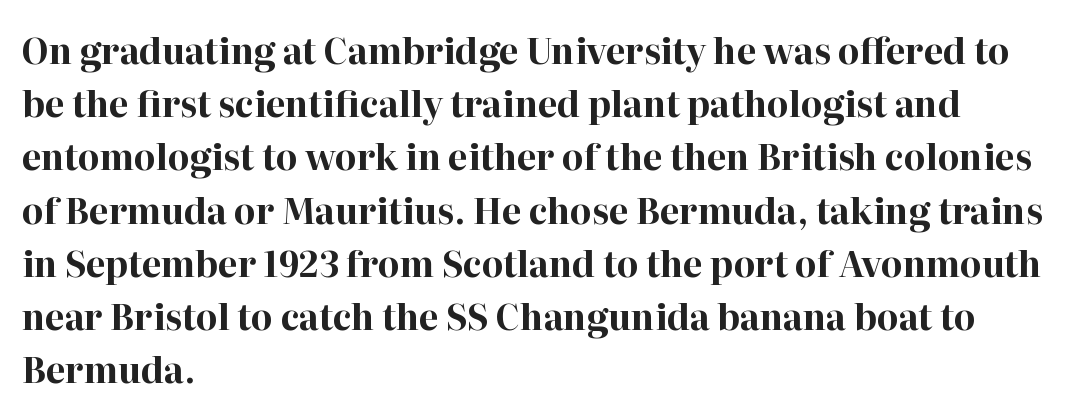
{"serif": "yes", "italic": "no", "bold": "yes", "weight": "bold", "width": "normal", "stroke_contrast": "high", "x_height": "medium", "monospaced": "no", "underline": "no", "align": "left", "line_spacing": "normal", "line_spacing_ratio": 1.52, "letter_spacing": "normal", "letter_spacing_em": 0.0, "glyph_px": 35}
